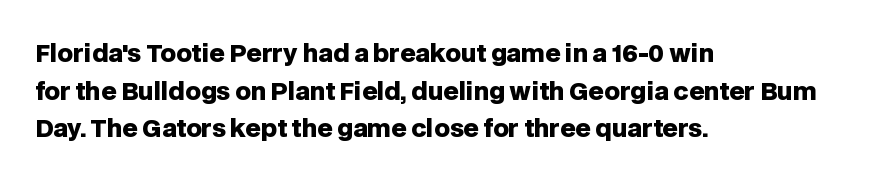
Q: Is the text bold? A: Yes.
Q: Is the text italic (slanted)? A: No, it is upright.
Q: Is the text underlined? A: No.
Q: How is the paragraph aligned? A: Left-aligned.
Q: Is the spacing between letters normal or unusually wide? A: Normal.
Q: Is the spacing between lines tight, normal or loose? A: Normal.
